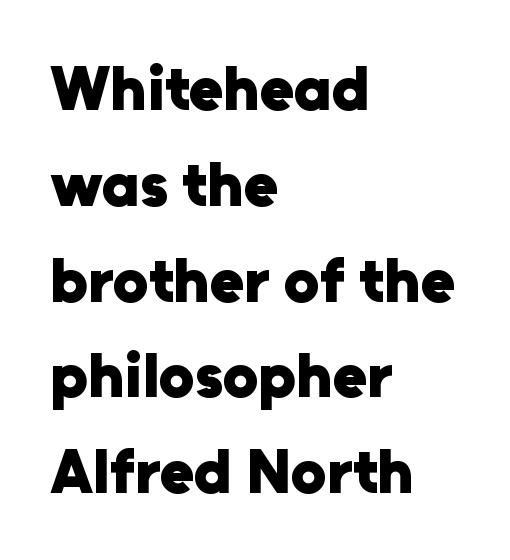
This sample has the flowing, uneven cadence of proportional lettering. Successive baselines arrive at the customary interval. This rendering employs a face without finishing strokes, i.e., a sans-serif. When letters stand straight like this, we call the style roman or upright. Default kerning and tracking; the words read as compact shapes.
